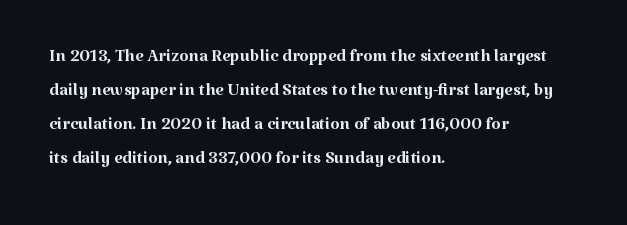
{"italic": "no", "bold": "no", "underline": "no", "align": "left", "line_spacing": "normal", "line_spacing_ratio": 1.41, "letter_spacing": "normal", "letter_spacing_em": 0.0, "glyph_px": 24}
